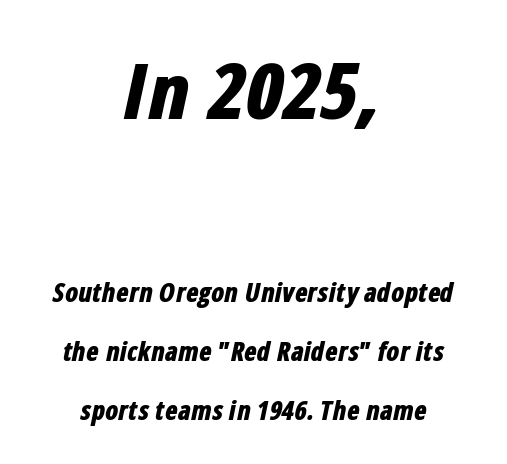
The image shows 78 px bold, condensed type, italic (leaning right); set centered, loose line spacing (2.27x), normal letter spacing, not underlined; the first (top) block is 3.0x larger; low stroke contrast and a medium x-height.
